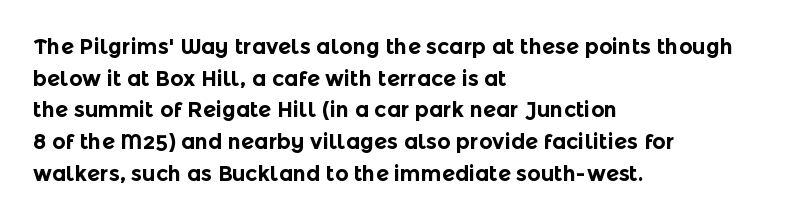
{"italic": "no", "bold": "yes", "underline": "no", "align": "left", "line_spacing": "normal", "line_spacing_ratio": 1.51, "letter_spacing": "normal", "letter_spacing_em": 0.0, "glyph_px": 21}
